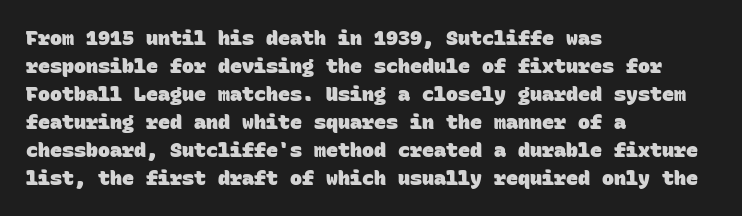
{"bold": "yes", "underline": "no", "align": "left", "line_spacing": "normal", "line_spacing_ratio": 1.4, "letter_spacing": "normal", "letter_spacing_em": 0.0, "glyph_px": 20}
